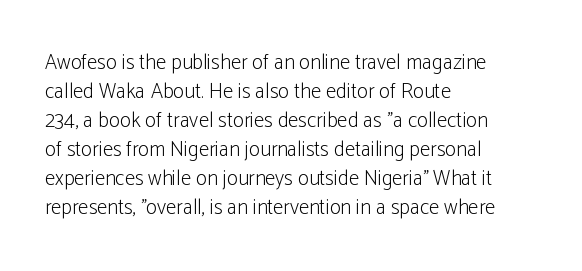
Q: Is the text bold? A: No.
Q: Is the text italic (slanted)? A: No, it is upright.
Q: Is the text underlined? A: No.
Q: How is the paragraph aligned? A: Left-aligned.
Q: Is the spacing between letters normal or unusually wide? A: Normal.
Q: Is the spacing between lines tight, normal or loose? A: Normal.
